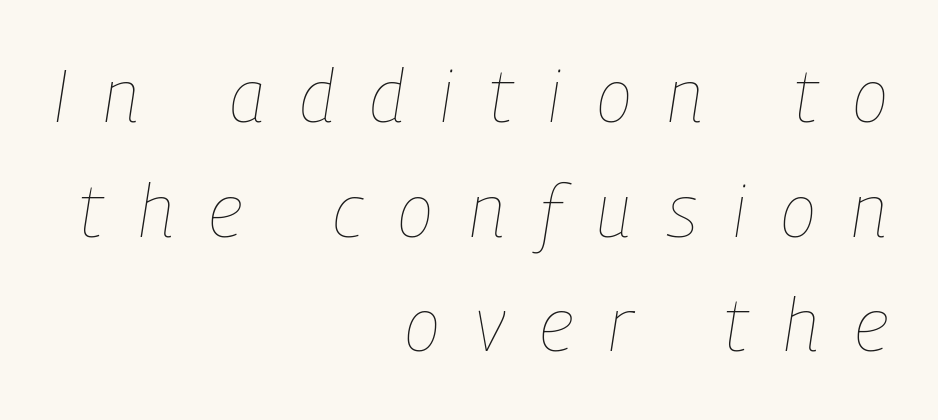
The image shows 73 px thin, condensed type, italic (leaning right); set right-aligned, normal line spacing (1.57x), unusually wide letter spacing (+0.49 em), not underlined; low stroke contrast and a medium x-height.
